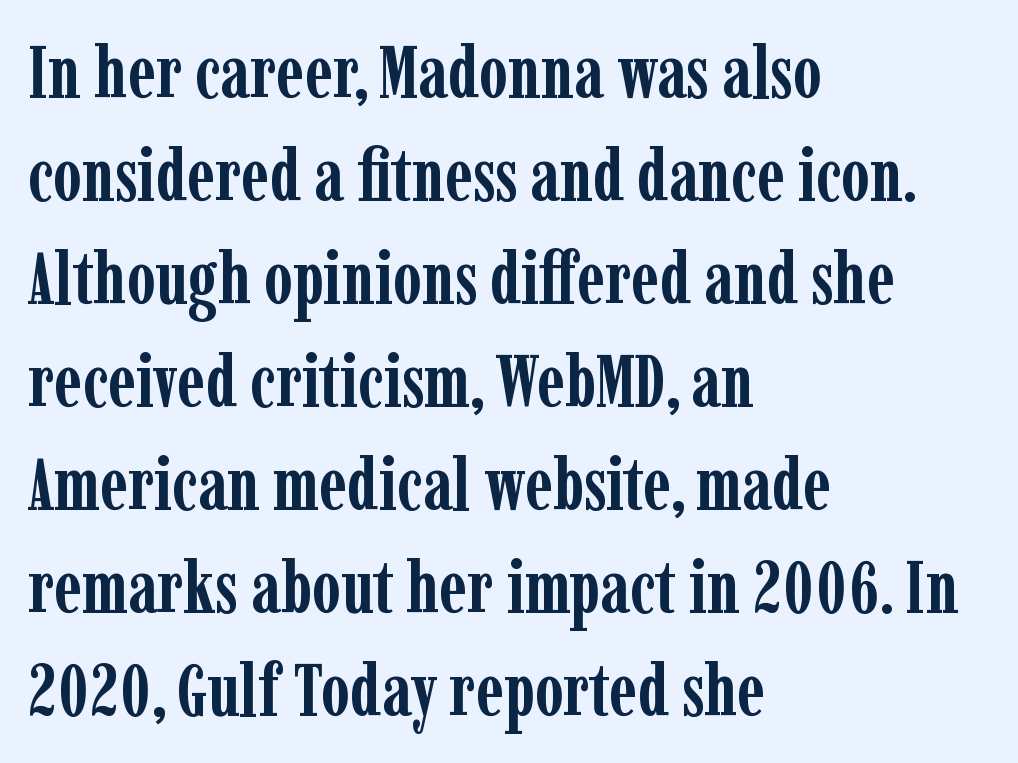
Q: Is the text bold? A: Yes.
Q: Is the text italic (slanted)? A: No, it is upright.
Q: Is the typeface a serif or a sans-serif typeface? A: Serif.
Q: Is the text underlined? A: No.
Q: How is the paragraph aligned? A: Left-aligned.
Q: Is the spacing between letters normal or unusually wide? A: Normal.
Q: Is the spacing between lines tight, normal or loose? A: Normal.
Q: Width (condensed, normal, or wide)? A: Condensed.
Q: Stroke contrast? A: Low.
Q: x-height? A: Medium.
Q: Monospaced? A: No.
